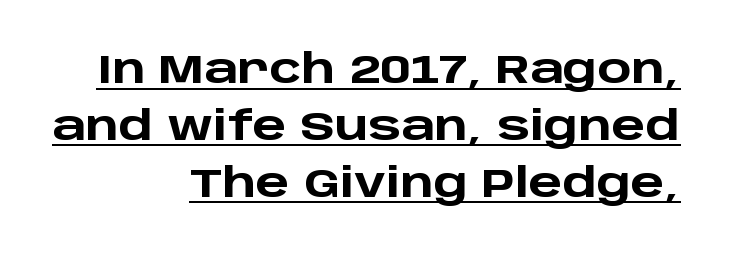
The image shows 40 px heavy, wide sans-serif type, upright; set right-aligned, normal line spacing (1.42x), normal letter spacing, underlined; low stroke contrast and a large x-height.
